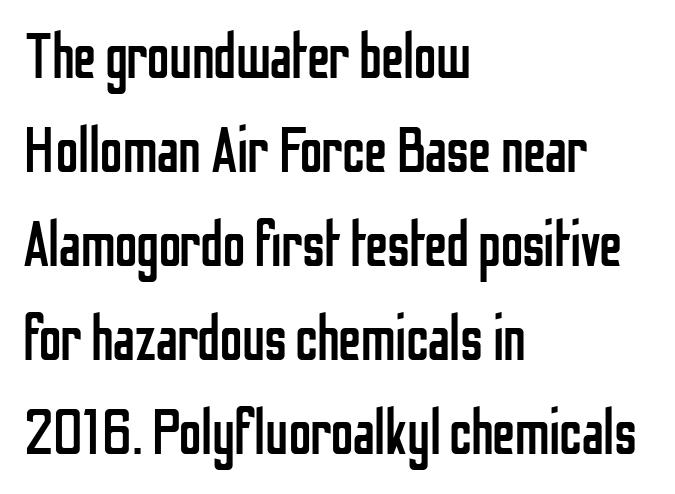
{"serif": "no", "italic": "no", "bold": "no", "weight": "regular", "width": "condensed", "stroke_contrast": "low", "x_height": "medium", "monospaced": "no", "underline": "no", "align": "left", "line_spacing": "normal", "line_spacing_ratio": 1.47, "letter_spacing": "normal", "letter_spacing_em": 0.0, "glyph_px": 64}
